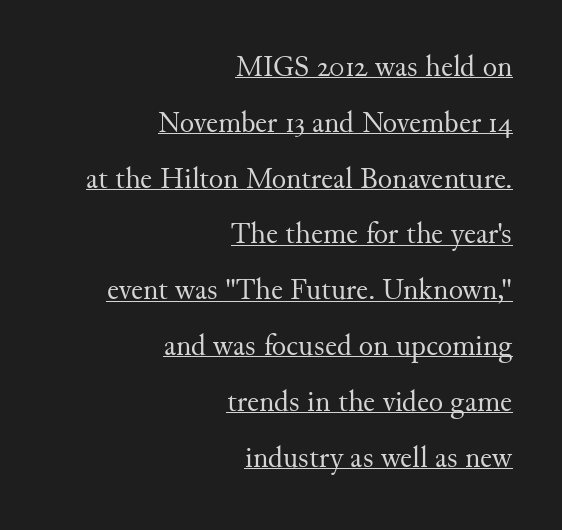
It's the straight-up-and-down kind of type. Line endings align vertically; line beginnings do not. Each stroke keeps to a modest, everyday thickness or less. In terms of letterform style, serifs are clearly present. You could call the tracking neutral — neither tight nor loose.
